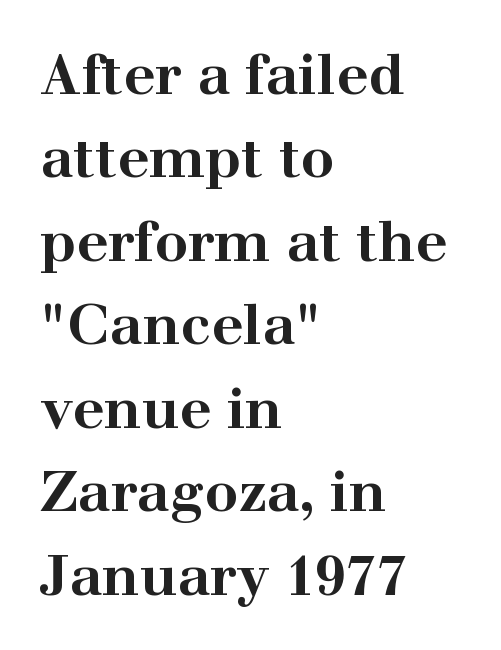
Q: Is the text bold? A: Yes.
Q: Is the text italic (slanted)? A: No, it is upright.
Q: Is the typeface a serif or a sans-serif typeface? A: Serif.
Q: Is the text underlined? A: No.
Q: How is the paragraph aligned? A: Left-aligned.
Q: Is the spacing between letters normal or unusually wide? A: Normal.
Q: Is the spacing between lines tight, normal or loose? A: Normal.
Q: Width (condensed, normal, or wide)? A: Wide.
Q: Stroke contrast? A: High.
Q: x-height? A: Medium.
Q: Monospaced? A: No.
